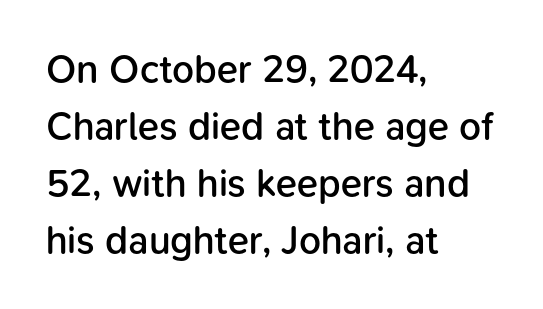
{"serif": "no", "italic": "no", "bold": "semi", "weight": "semibold", "width": "normal", "stroke_contrast": "low", "x_height": "medium", "monospaced": "no", "underline": "no", "align": "left", "line_spacing": "normal", "line_spacing_ratio": 1.46, "letter_spacing": "normal", "letter_spacing_em": 0.0, "glyph_px": 39}
